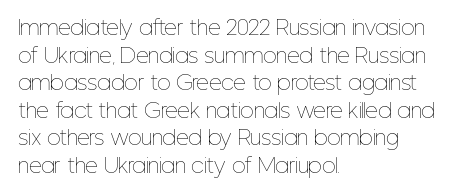
{"italic": "no", "bold": "no", "underline": "no", "align": "left", "line_spacing": "normal", "line_spacing_ratio": 1.38, "letter_spacing": "normal", "letter_spacing_em": 0.0, "glyph_px": 20}
